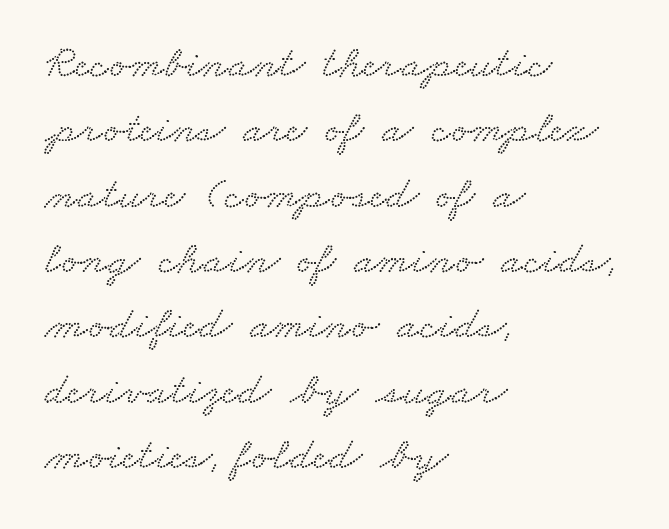
The image shows 46 px wide serif type; set left-aligned, normal line spacing (1.42x), normal letter spacing, not underlined; low stroke contrast and a small x-height.
